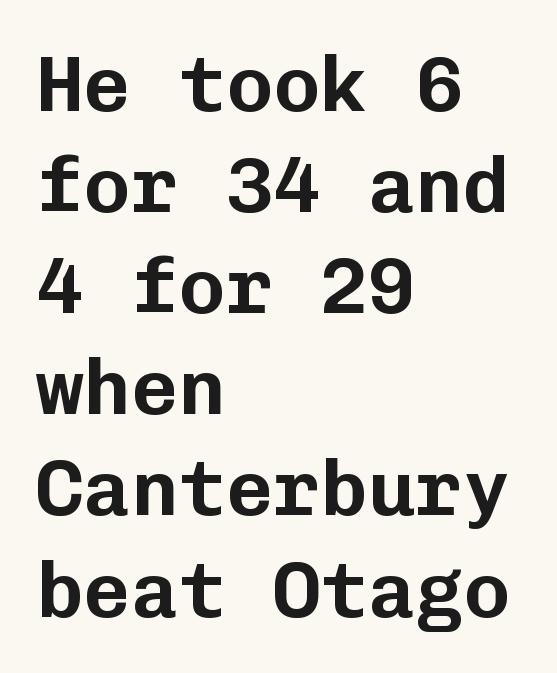
Q: Is the text italic (slanted)? A: No, it is upright.
Q: Is the typeface a serif or a sans-serif typeface? A: Sans-serif.
Q: Is the text underlined? A: No.
Q: How is the paragraph aligned? A: Left-aligned.
Q: Is the spacing between letters normal or unusually wide? A: Normal.
Q: Is the spacing between lines tight, normal or loose? A: Normal.
Q: Width (condensed, normal, or wide)? A: Normal.
Q: Stroke contrast? A: Low.
Q: x-height? A: Medium.
Q: Monospaced? A: Yes.
